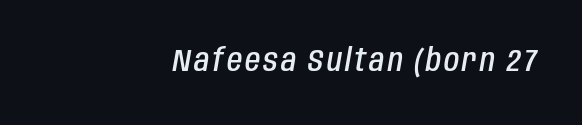
{"italic": "yes", "lean": "right", "slant_degrees": 10, "bold": "semi", "weight": "semibold", "width": "condensed", "stroke_contrast": "low", "x_height": "large", "monospaced": "no", "underline": "no", "align": "right", "glyph_px": 31}
